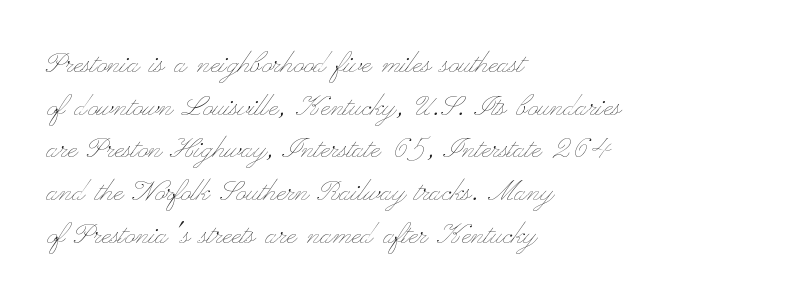
Q: Is the text bold? A: No.
Q: Is the text italic (slanted)? A: Yes.
Q: Is the text underlined? A: No.
Q: How is the paragraph aligned? A: Left-aligned.
Q: Is the spacing between letters normal or unusually wide? A: Normal.
Q: Width (condensed, normal, or wide)? A: Wide.
Q: Stroke contrast? A: Low.
Q: x-height? A: Small.
Q: Monospaced? A: No.
